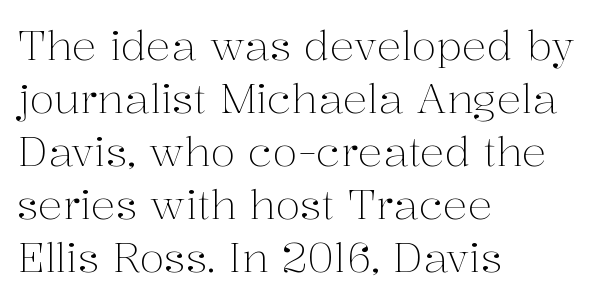
The image shows 41 px light serif type, upright; set left-aligned, normal line spacing (1.29x), normal letter spacing, not underlined; medium stroke contrast and a medium x-height.
